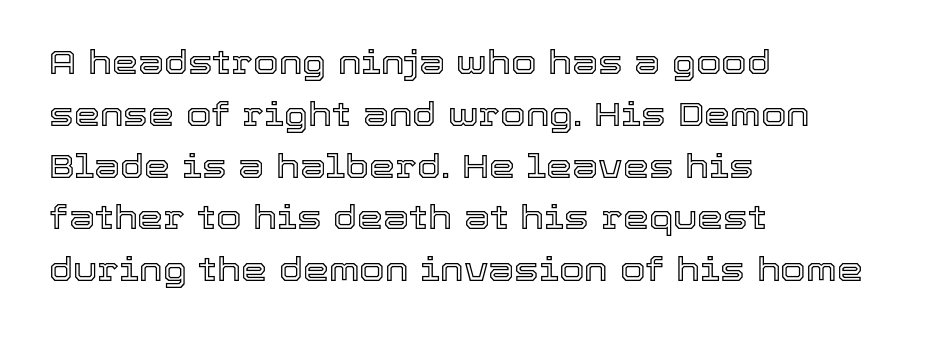
{"italic": "no", "width": "normal", "x_height": "medium", "monospaced": "no", "underline": "no", "align": "left", "line_spacing": "normal", "line_spacing_ratio": 1.57, "letter_spacing": "normal", "letter_spacing_em": 0.0, "glyph_px": 33}
